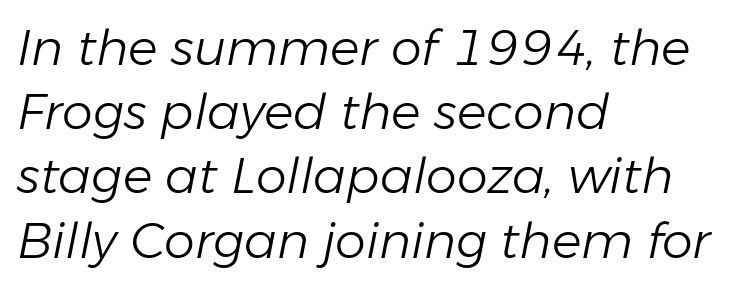
Think of a printed novel: that variable character pitch is what you see here. The glyphs are unaccompanied by any horizontal stroke below them. Yep, that's italic — everything's leaning. Is the block centered? No — it sits flush against the left margin. Here the glyphs are tracked normally, forming tight word shapes.
